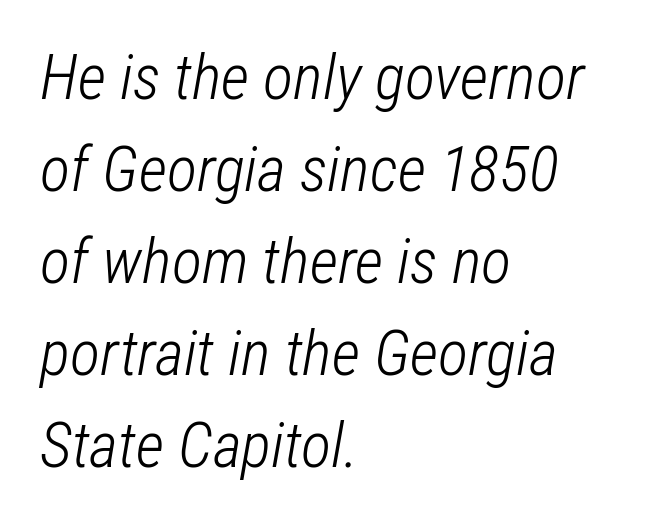
The image shows 63 px light, condensed type, italic (leaning right); set left-aligned, normal line spacing (1.46x), normal letter spacing, not underlined; low stroke contrast and a medium x-height.
